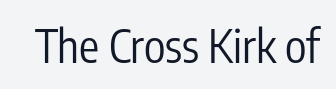
Q: Is the text bold? A: No.
Q: Is the text italic (slanted)? A: No, it is upright.
Q: Is the typeface a serif or a sans-serif typeface? A: Sans-serif.
Q: Is the text underlined? A: No.
Q: Is the spacing between letters normal or unusually wide? A: Normal.
Q: Width (condensed, normal, or wide)? A: Condensed.
Q: Stroke contrast? A: Low.
Q: x-height? A: Medium.
Q: Monospaced? A: No.
